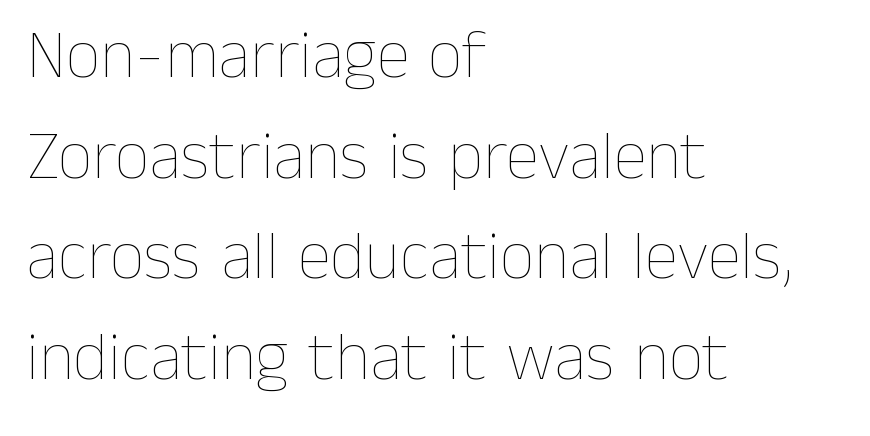
{"italic": "no", "bold": "no", "weight": "thin", "width": "normal", "stroke_contrast": "low", "x_height": "medium", "monospaced": "no", "underline": "no", "align": "left", "line_spacing": "normal", "line_spacing_ratio": 1.48, "letter_spacing": "normal", "letter_spacing_em": 0.0, "glyph_px": 68}
